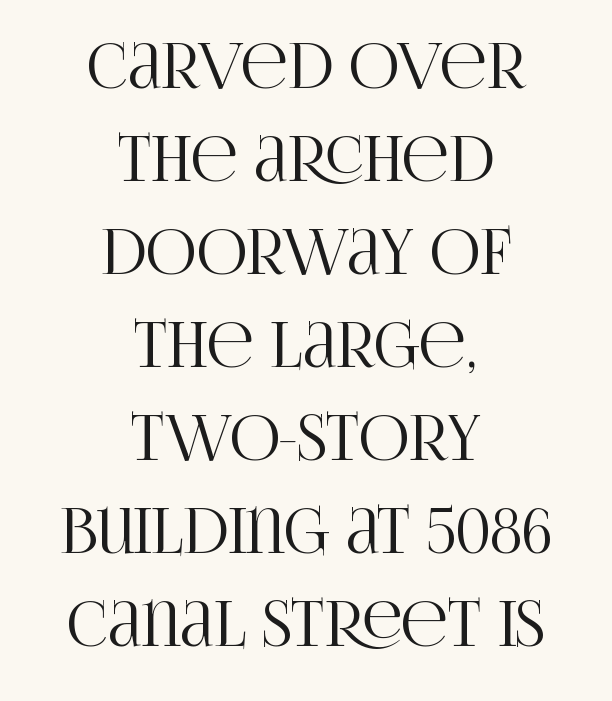
The compositor balanced each line on the midline. The characters display serif detailing at their extremities. The face used here is proportionally spaced, like ordinary book or web type. Posture: upright roman. The passage shown has conventional tracking throughout. Horizontal bands of white between lines are of average thickness.
